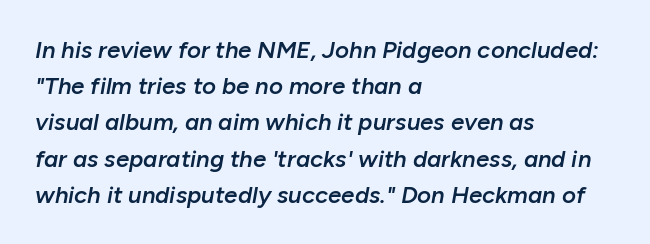
Q: Is the text bold? A: Semi-bold.
Q: Is the text italic (slanted)? A: Yes, it leans right by about 10 degrees.
Q: Is the text underlined? A: No.
Q: How is the paragraph aligned? A: Left-aligned.
Q: Is the spacing between letters normal or unusually wide? A: Normal.
Q: Is the spacing between lines tight, normal or loose? A: Normal.
